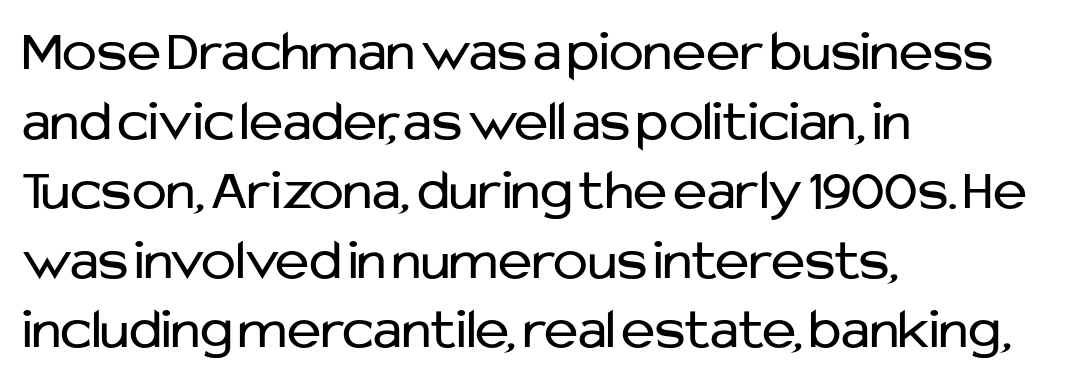
The image shows 58 px regular-weight sans-serif type, upright; set left-aligned, line spacing 1.2x, normal letter spacing, not underlined; low stroke contrast and a medium x-height.
